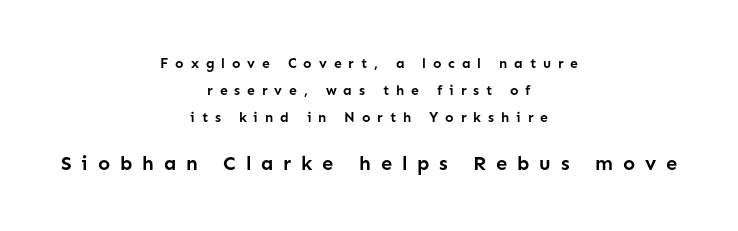
The letters in the lower block stand taller than those in the block above. Typesetter's note: full bold, strokes at maximum text heaviness. The lettering holds an erect, upright posture throughout. Any mark beneath the type? The region is blank. How are the letters spaced? Widely, with obvious added tracking. Typeset on center — no edge is straight.
